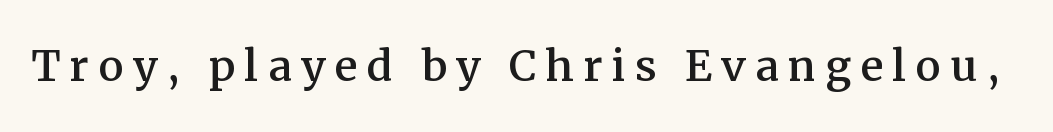
Q: Is the text italic (slanted)? A: No, it is upright.
Q: Is the typeface a serif or a sans-serif typeface? A: Serif.
Q: Is the text underlined? A: No.
Q: Width (condensed, normal, or wide)? A: Normal.
Q: Stroke contrast? A: Medium.
Q: x-height? A: Medium.
Q: Monospaced? A: No.
